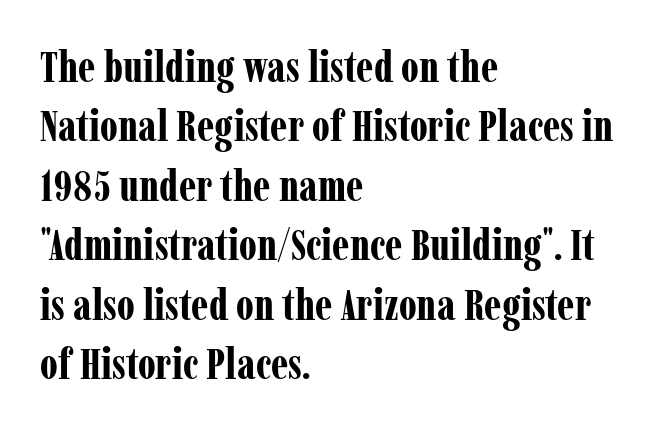
The rendering shows small feet on the letterforms — a serif design. Italic? Not at all — the glyphs are vertical. This sample uses plain, unmodified letter spacing. Think of a printed novel: that variable character pitch is what you see here. What weight is shown? A full bold with thick strokes.
